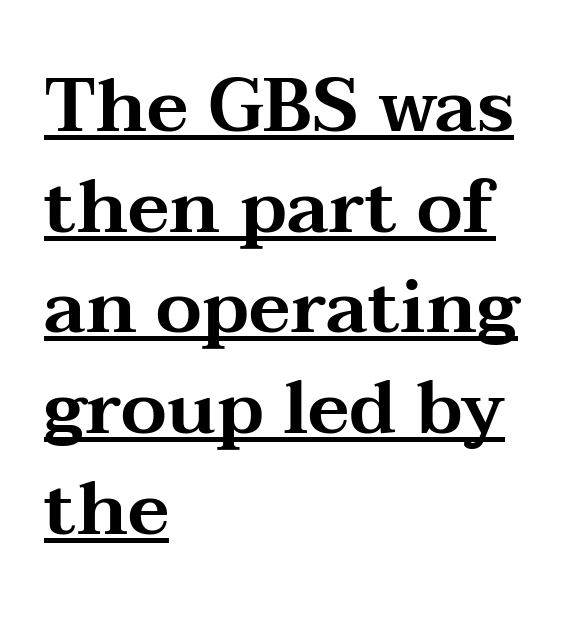
The passage shown is typed in a proportional face where columns would drift. The horizontal fit of the characters is conventional and even. The glyphs in this specimen are seriffed. Casual observation: everything's shoved over to the left. The rendering uses a moderate line-height, typical for paragraphs. A roman cut, with each character standing at attention.
